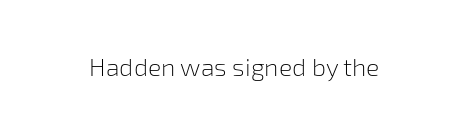
The image shows 25 px text type, upright; set normal letter spacing, not underlined.
